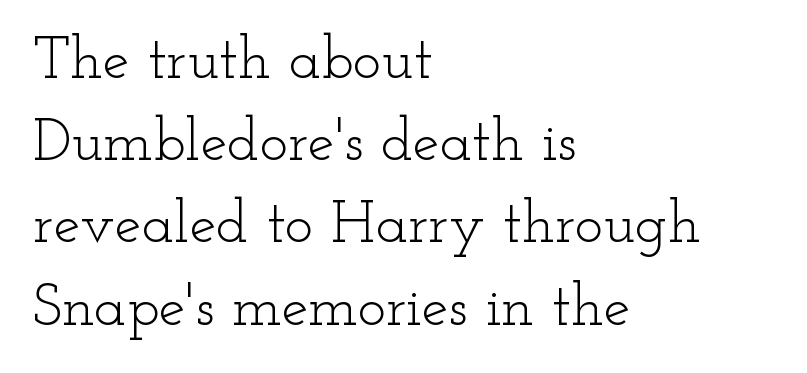
Regarding leading, the lines here are spaced in the standard way. Which margin do the lines hug? The left one — the right edge is uneven. Letter spacing: default. The strokes are not fattened; the text isn't bold.
